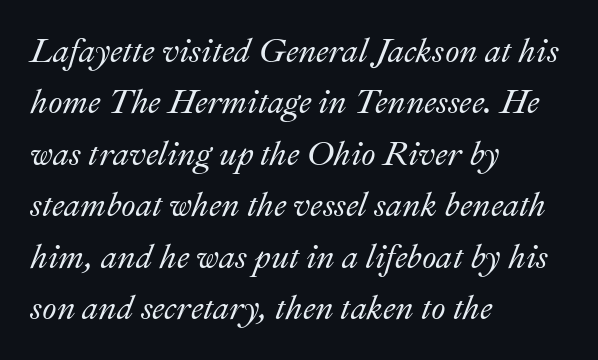
Q: Is the text italic (slanted)? A: Yes, it leans right by about 22 degrees.
Q: Is the text underlined? A: No.
Q: How is the paragraph aligned? A: Left-aligned.
Q: Is the spacing between letters normal or unusually wide? A: Normal.
Q: Is the spacing between lines tight, normal or loose? A: Normal.
Q: Width (condensed, normal, or wide)? A: Normal.
Q: Stroke contrast? A: Medium.
Q: x-height? A: Small.
Q: Monospaced? A: No.
